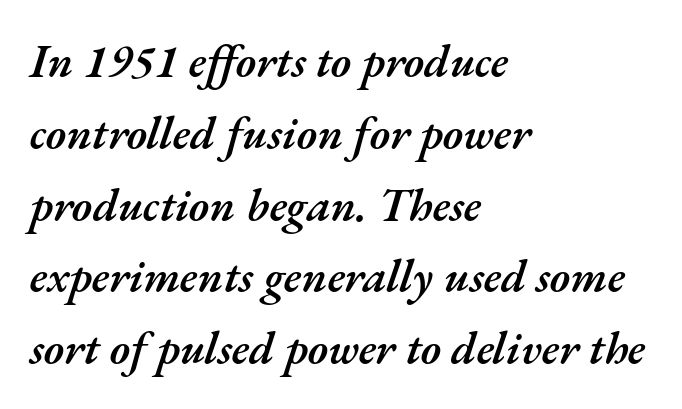
In terms of letterspacing, this is plain default setting. Reading down the column, the eye jumps a familiar distance to each next line. Strokes here are thickened, but only to semibold level. Bare-footed words on every line. The ragged edge is on the right, which tells us the setting is flush left. The font's italic variant was chosen for this text.
